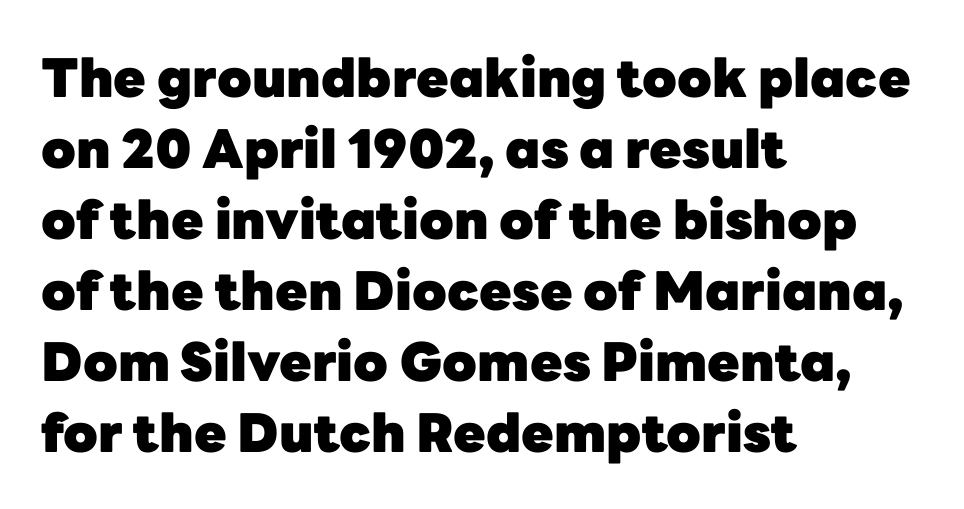
Q: Is the text bold? A: Yes.
Q: Is the text italic (slanted)? A: No, it is upright.
Q: Is the typeface a serif or a sans-serif typeface? A: Sans-serif.
Q: Is the text underlined? A: No.
Q: How is the paragraph aligned? A: Left-aligned.
Q: Is the spacing between letters normal or unusually wide? A: Normal.
Q: Is the spacing between lines tight, normal or loose? A: Normal.
Q: Width (condensed, normal, or wide)? A: Normal.
Q: Stroke contrast? A: Low.
Q: x-height? A: Medium.
Q: Monospaced? A: No.
